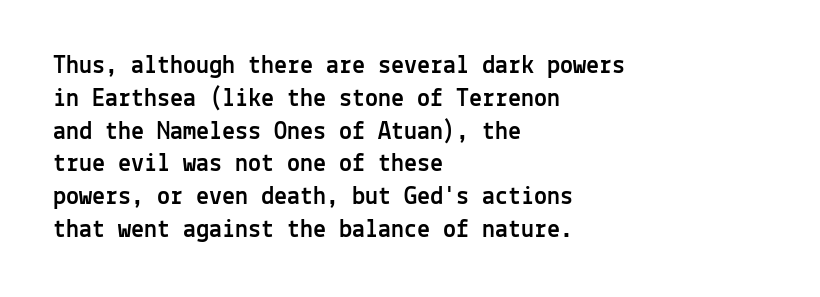
Q: Is the text italic (slanted)? A: No, it is upright.
Q: Is the text underlined? A: No.
Q: How is the paragraph aligned? A: Left-aligned.
Q: Is the spacing between letters normal or unusually wide? A: Normal.
Q: Is the spacing between lines tight, normal or loose? A: Normal.
